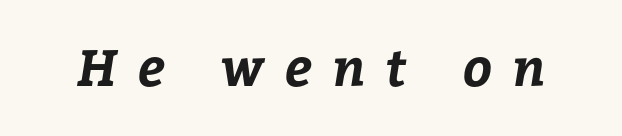
The image shows 51 px bold type; set unusually wide letter spacing (+0.41 em), not underlined; low stroke contrast and a medium x-height.
